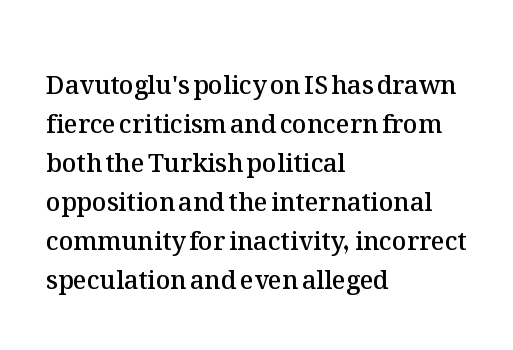
The image shows 25 px text type, upright; set left-aligned, normal line spacing (1.56x), normal letter spacing, not underlined.
